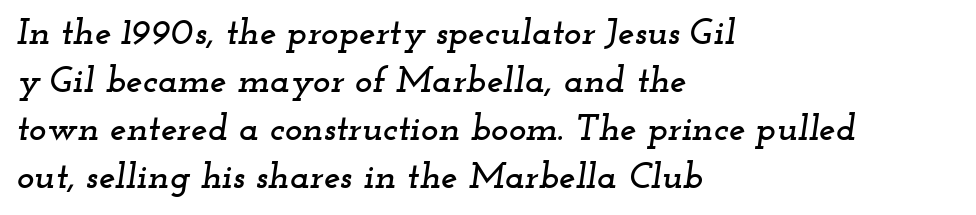
Nobody touched the tracking dial on this one. These lines are rendered in a variable-pitch font. Evenly set lines give the paragraph a standard silhouette. Notice how the stems are inclined rather than vertical — that's the hallmark of italics.
